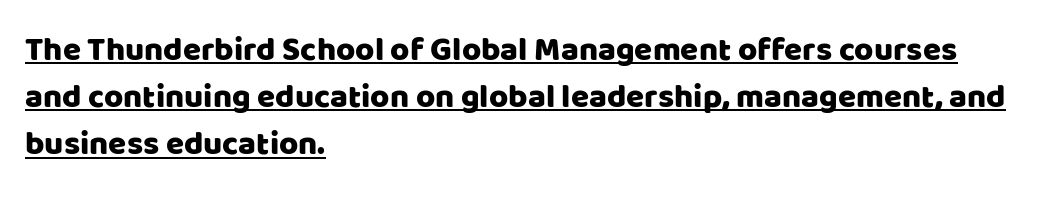
Each letter keeps its own natural width here, so spacing adapts to shape. Tracking value appears to be zero — textbook default spacing. The lettering stays uniformly vertical, giving the passage a roman look. Like a heading marked for emphasis, these lines bear an underscore. This rendering employs a face without finishing strokes, i.e., a sans-serif. The block of text has a typical density, with ordinary space between rows.
